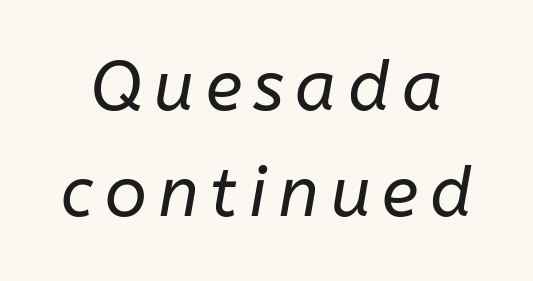
The image shows 69 px regular-weight type, italic (leaning right); set normal line spacing (1.53x), not underlined; low stroke contrast and a medium x-height.
